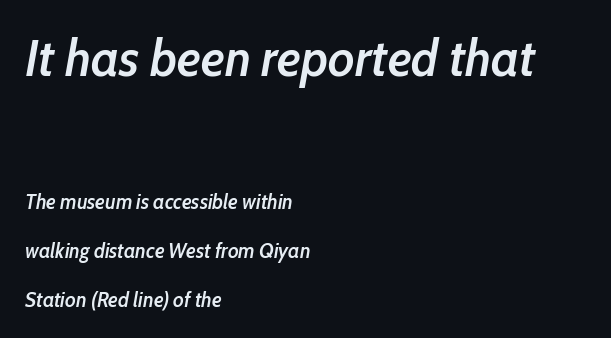
The image shows 52 px semibold, condensed type, italic (leaning right); set left-aligned, loose line spacing (2.33x), normal letter spacing, not underlined; the first (top) block is 2.48x larger; low stroke contrast and a medium x-height.
